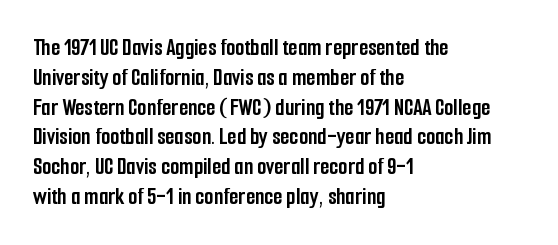
{"italic": "no", "bold": "yes", "underline": "no", "align": "left", "line_spacing_ratio": 1.24, "letter_spacing": "normal", "letter_spacing_em": 0.0, "glyph_px": 24}
